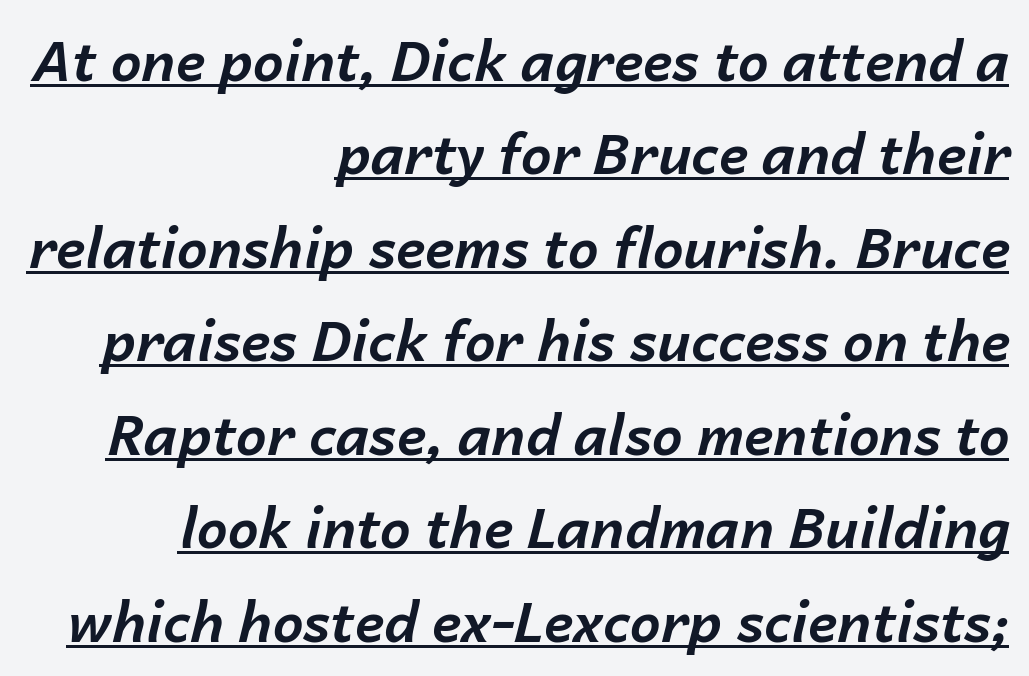
{"italic": "yes", "lean": "right", "slant_degrees": 14, "bold": "yes", "weight": "bold", "width": "normal", "stroke_contrast": "low", "x_height": "medium", "monospaced": "no", "underline": "yes", "align": "right", "line_spacing": "normal", "line_spacing_ratio": 1.7, "letter_spacing": "normal", "letter_spacing_em": 0.0, "glyph_px": 55}
